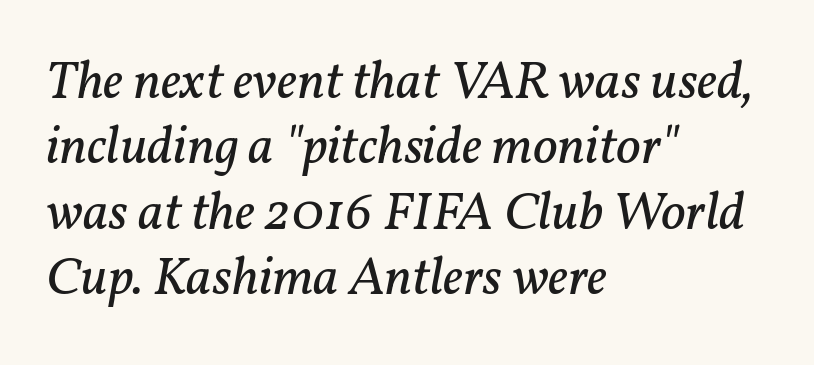
The image shows 54 px regular-weight serif type, italic (leaning right); set left-aligned, line spacing 1.21x, normal letter spacing, not underlined; low stroke contrast and a medium x-height.
